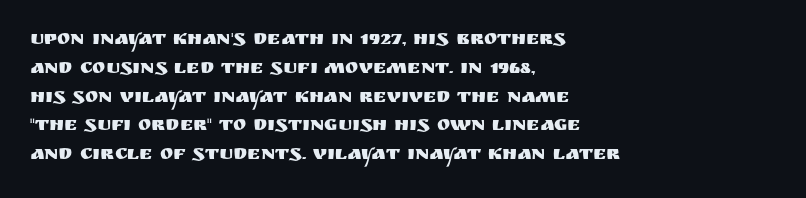
{"italic": "no", "underline": "no", "align": "left", "line_spacing": "normal", "line_spacing_ratio": 1.44, "letter_spacing": "normal", "letter_spacing_em": 0.0, "glyph_px": 20}
